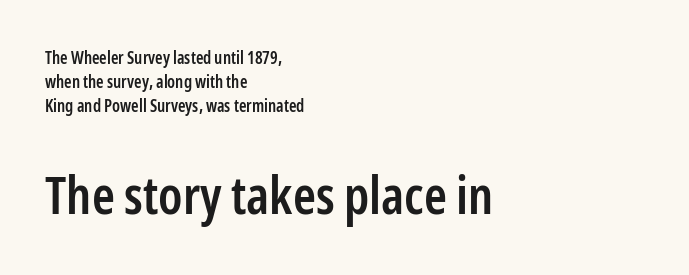
{"serif": "no", "italic": "no", "bold": "semi", "weight": "semibold", "width": "condensed", "stroke_contrast": "low", "x_height": "medium", "monospaced": "no", "underline": "no", "align": "left", "line_spacing": "normal", "line_spacing_ratio": 1.4, "letter_spacing": "normal", "letter_spacing_em": 0.0, "larger_block": "second", "size_ratio": 3.06, "glyph_px": 52}
